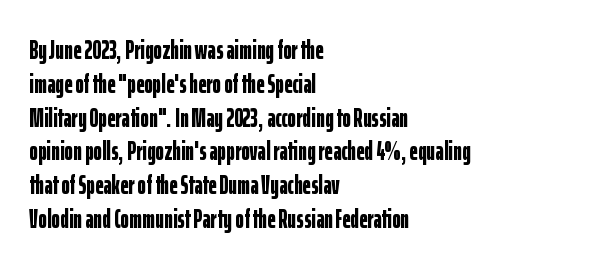
{"italic": "no", "bold": "yes", "underline": "no", "align": "left", "line_spacing": "normal", "line_spacing_ratio": 1.3, "letter_spacing": "normal", "letter_spacing_em": 0.0, "glyph_px": 26}
